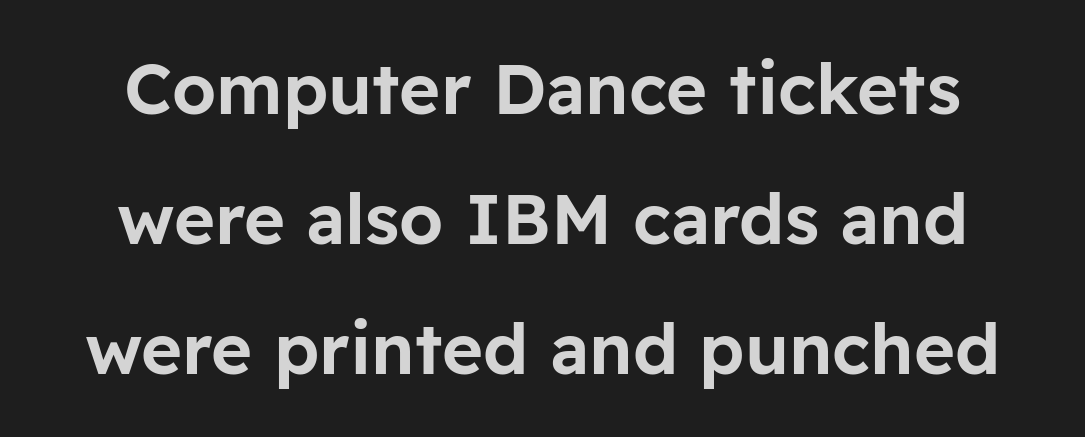
Q: Is the text italic (slanted)? A: No, it is upright.
Q: Is the typeface a serif or a sans-serif typeface? A: Sans-serif.
Q: Is the text underlined? A: No.
Q: Is the spacing between letters normal or unusually wide? A: Normal.
Q: Width (condensed, normal, or wide)? A: Normal.
Q: Stroke contrast? A: Low.
Q: x-height? A: Medium.
Q: Monospaced? A: No.
